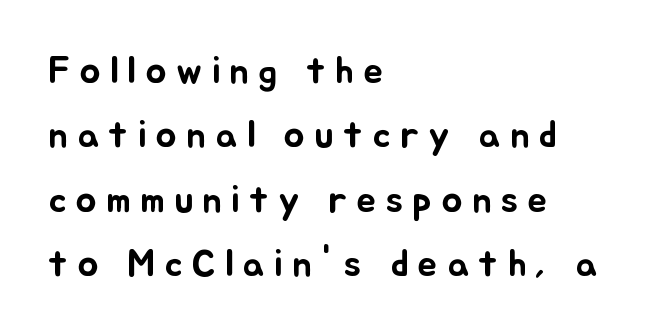
{"italic": "no", "width": "normal", "stroke_contrast": "low", "x_height": "small", "monospaced": "no", "underline": "no", "align": "left", "line_spacing": "normal", "line_spacing_ratio": 1.65, "letter_spacing": "wide", "letter_spacing_em": 0.24, "glyph_px": 39}
